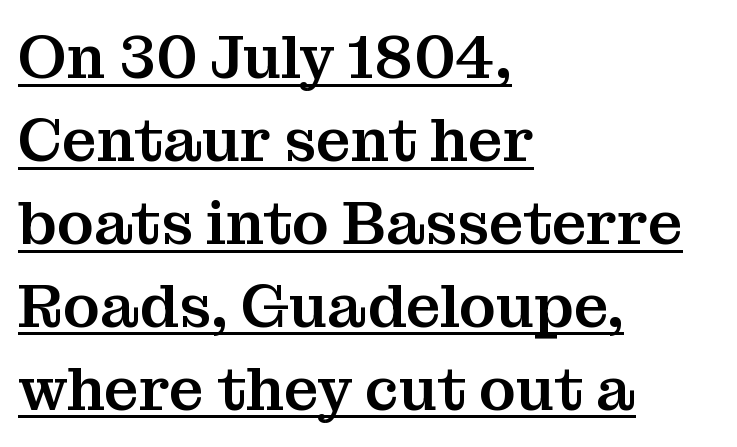
Q: Is the text italic (slanted)? A: No, it is upright.
Q: Is the typeface a serif or a sans-serif typeface? A: Serif.
Q: Is the text underlined? A: Yes.
Q: How is the paragraph aligned? A: Left-aligned.
Q: Is the spacing between letters normal or unusually wide? A: Normal.
Q: Is the spacing between lines tight, normal or loose? A: Normal.
Q: Width (condensed, normal, or wide)? A: Normal.
Q: Stroke contrast? A: Medium.
Q: x-height? A: Medium.
Q: Monospaced? A: No.
